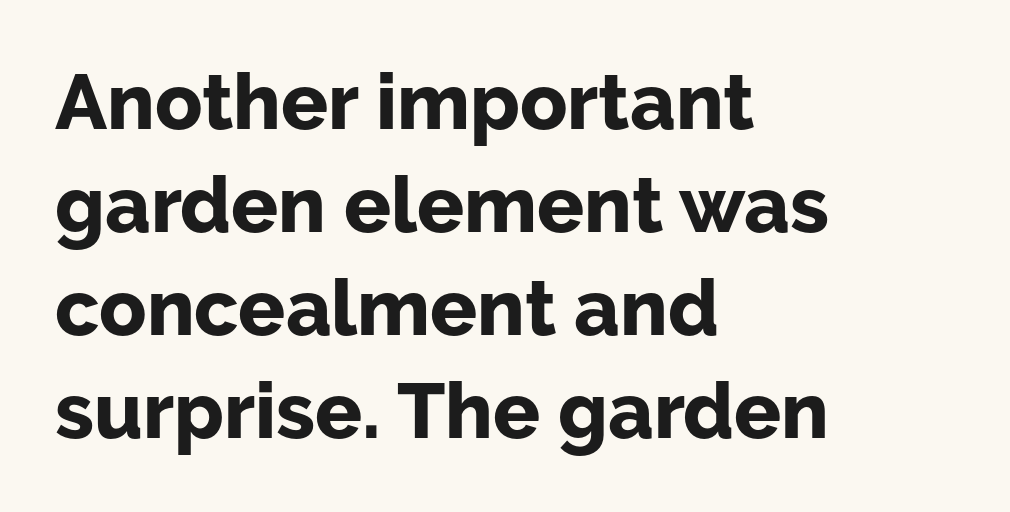
The image shows 78 px bold sans-serif type, upright; set left-aligned, normal line spacing (1.32x), normal letter spacing, not underlined; low stroke contrast and a medium x-height.
